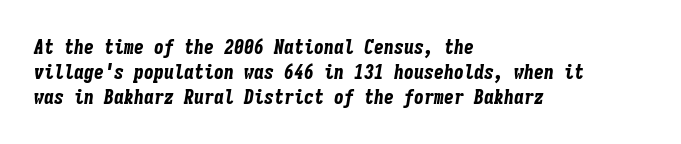
The image shows 20 px bold type, italic (leaning right); set left-aligned, line spacing 1.24x, normal letter spacing, not underlined.
